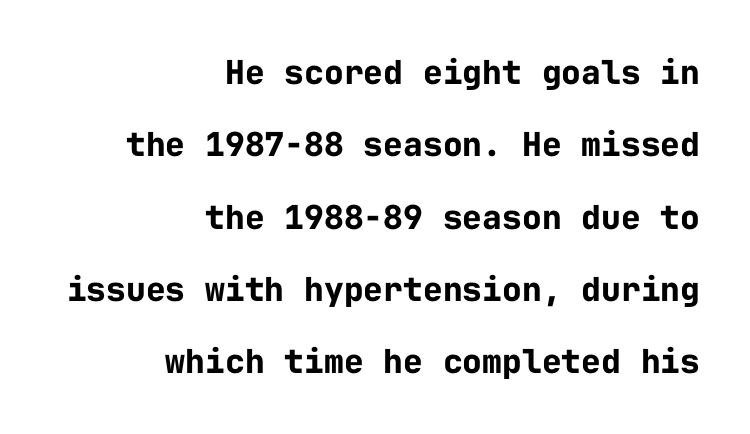
The image shows 33 px bold sans-serif type, upright, monospaced; set right-aligned, loose line spacing (2.19x), normal letter spacing, not underlined; low stroke contrast and a medium x-height.
